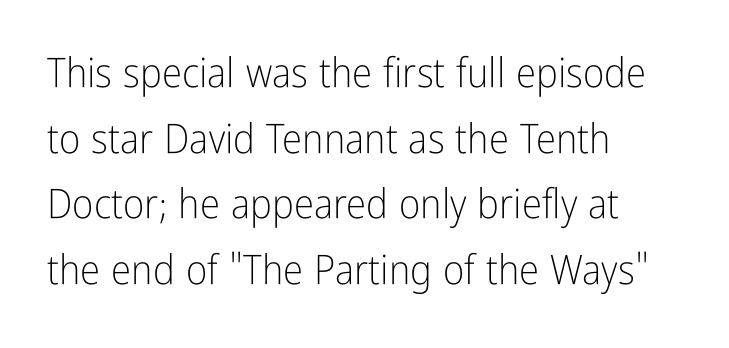
A classic flush-left, rag-right setting is used for this passage. You can tell it's not italic because the verticals are truly vertical. The type family on display is of the sans-serif kind. A normal amount of white space separates one row of letters from the next.
